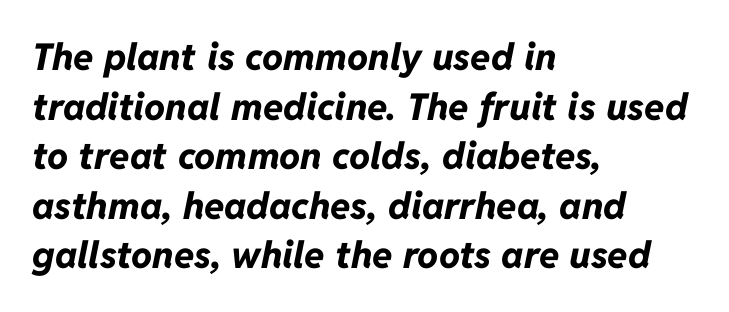
A typesetter would mark this as italic. In terms of weight, the rendering is a true, heavy bold. The rendering uses natural spacing where letterforms have individual widths. Between one letter and the next there's only the usual sliver of space. The space beneath each line is pristine and unruled. The compositor pushed each line to the left boundary.
